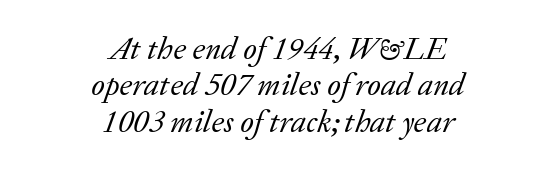
The image shows 32 px regular-weight serif type, italic (leaning right); set centered, tight line spacing (1.14x), normal letter spacing, not underlined; low stroke contrast and a medium x-height.
